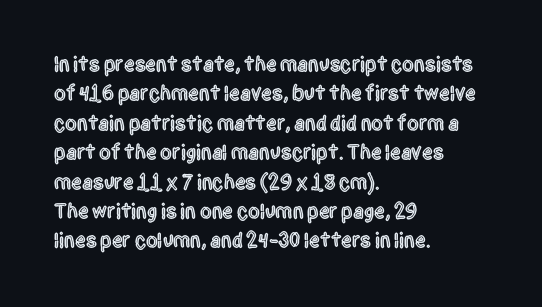
If you drew a ruler down the left edge, every line would touch it. The foot of each line stays bare and open. What's the leading like? Ordinary, nothing unusual. The axis of the letterforms is exactly vertical. Observe the ordinary spacing: letters are neighbours, not strangers.
